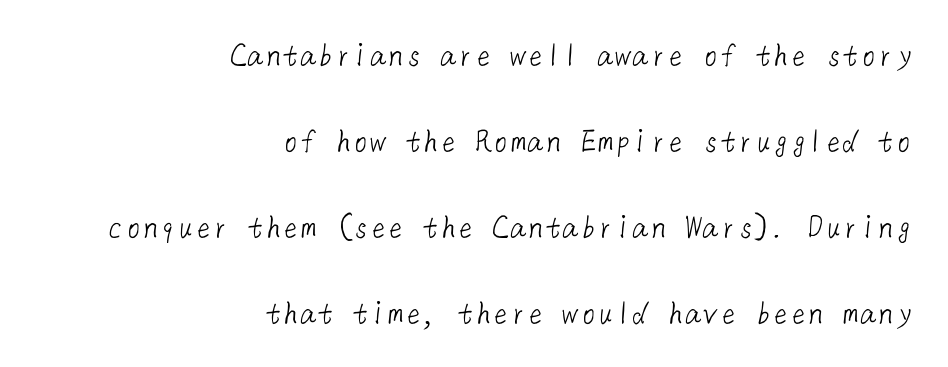
{"serif": "no", "bold": "no", "weight": "light", "width": "normal", "stroke_contrast": "low", "x_height": "medium", "underline": "no", "align": "right", "line_spacing": "loose", "line_spacing_ratio": 2.46, "letter_spacing": "normal", "letter_spacing_em": 0.0, "glyph_px": 35}
